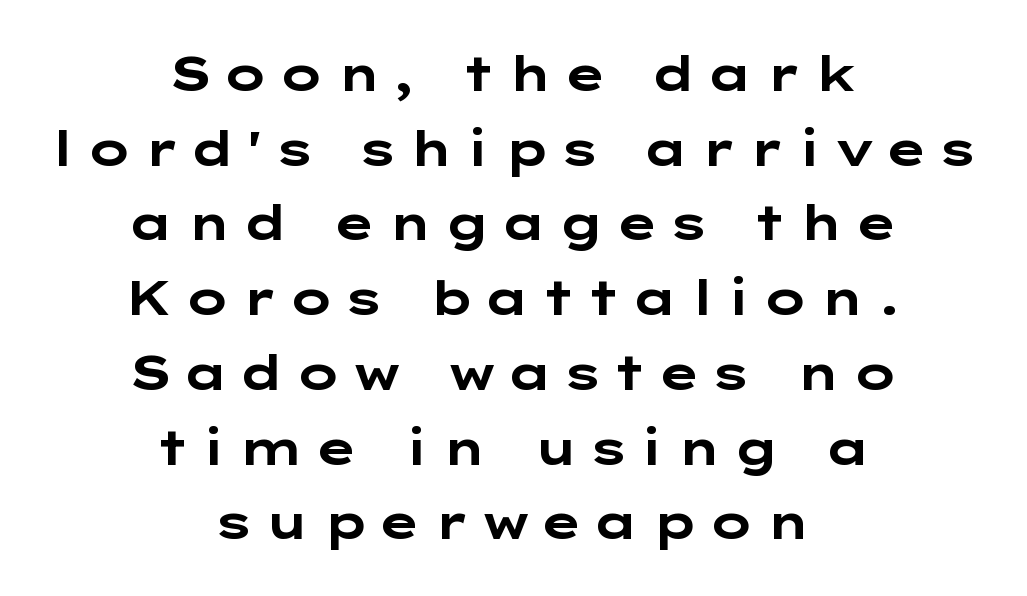
{"serif": "no", "italic": "no", "bold": "yes", "weight": "bold", "width": "wide", "stroke_contrast": "low", "x_height": "medium", "underline": "no", "align": "center", "line_spacing": "normal", "line_spacing_ratio": 1.59, "letter_spacing": "wide", "letter_spacing_em": 0.2, "glyph_px": 47}
